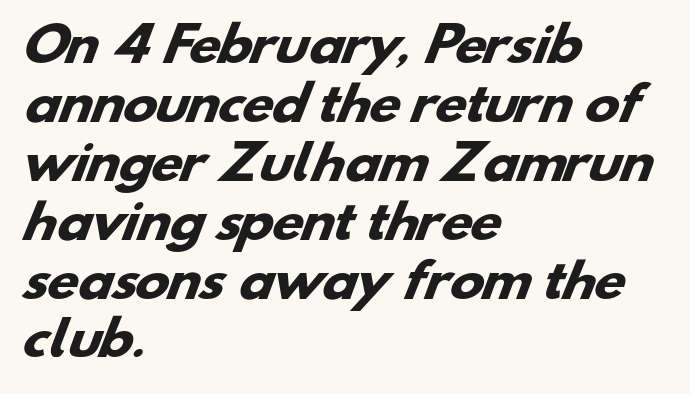
The image shows 46 px heavy, wide sans-serif type; set left-aligned, normal line spacing (1.28x), normal letter spacing, not underlined; low stroke contrast and a small x-height.
